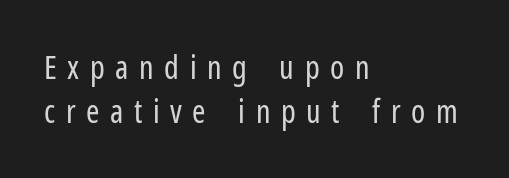
Students, note that the glyphs here are deliberately spaced far apart. Honestly, the row spacing looks completely unremarkable. You could not count columns in this text — the font is proportionally spaced. Unmarked baselines from the first word to the last. Notice how the passage keeps a crisp vertical edge on the left only. Vertical strokes here are truly vertical.
